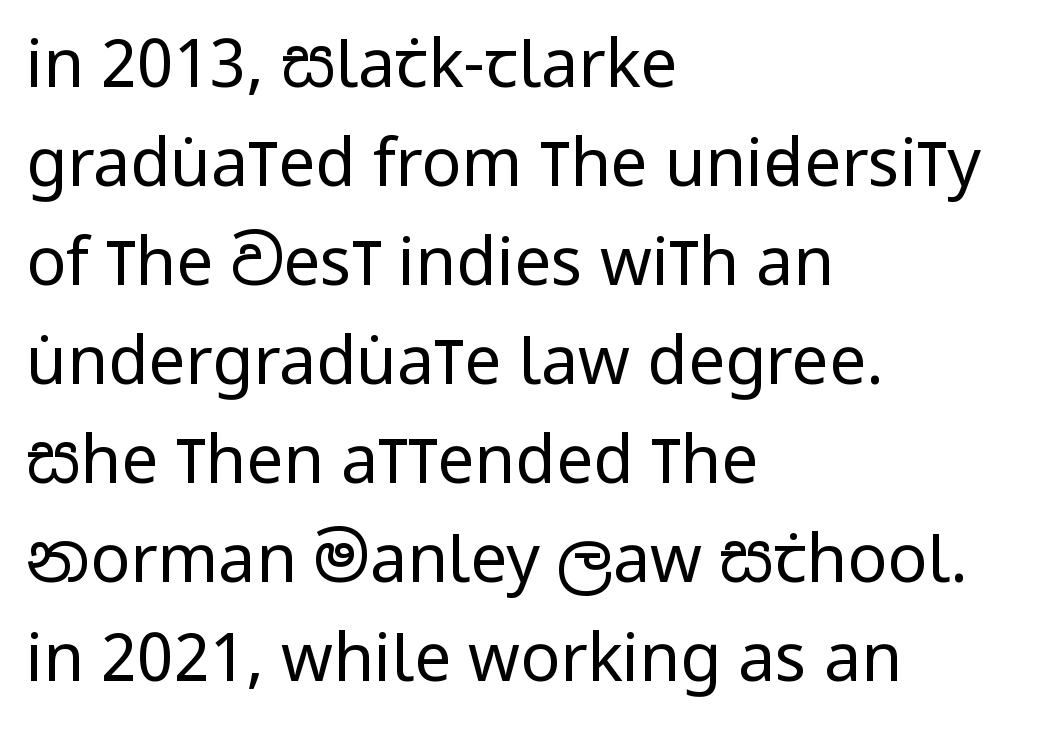
Q: Is the text bold? A: No.
Q: Is the text italic (slanted)? A: No, it is upright.
Q: Is the typeface a serif or a sans-serif typeface? A: Sans-serif.
Q: Is the text underlined? A: No.
Q: How is the paragraph aligned? A: Left-aligned.
Q: Is the spacing between letters normal or unusually wide? A: Normal.
Q: Is the spacing between lines tight, normal or loose? A: Normal.
Q: Width (condensed, normal, or wide)? A: Condensed.
Q: Stroke contrast? A: Low.
Q: x-height? A: Large.
Q: Monospaced? A: No.
